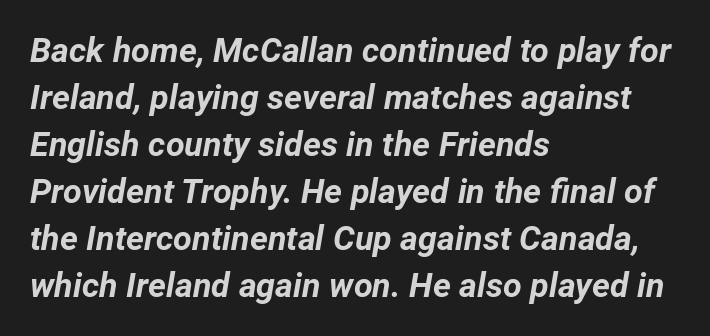
Q: Is the text bold? A: Yes.
Q: Is the text italic (slanted)? A: Yes, it leans right by about 12 degrees.
Q: Is the text underlined? A: No.
Q: How is the paragraph aligned? A: Left-aligned.
Q: Is the spacing between letters normal or unusually wide? A: Normal.
Q: Is the spacing between lines tight, normal or loose? A: Normal.
Q: Width (condensed, normal, or wide)? A: Normal.
Q: Stroke contrast? A: Low.
Q: x-height? A: Medium.
Q: Monospaced? A: No.
